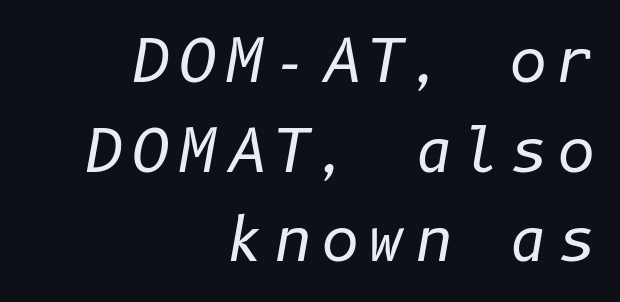
The designer left line spacing at the default. The area under the type is left untouched. Characters are canted at an angle relative to the baseline's perpendicular. Each stroke keeps to a modest, everyday thickness or less.
